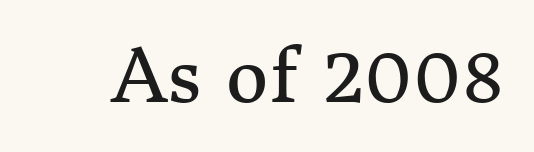
The space directly below the letters is spotless. Characters follow at the spacing the type designer built in. I'd call this a serif setting — the letters wear small feet. Posture: vertical. Bold? No — there's no thickening of the strokes. This sample has the flowing, uneven cadence of proportional lettering.
